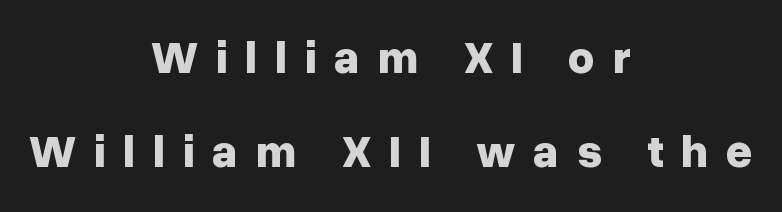
The image shows 46 px bold sans-serif type, upright; set centered, loose line spacing (2.05x), unusually wide letter spacing (+0.39 em), not underlined; low stroke contrast and a medium x-height.
